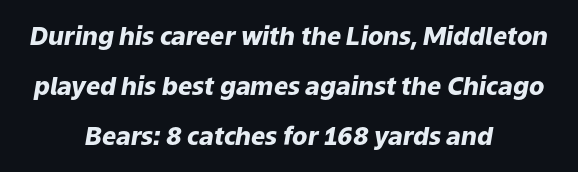
{"italic": "yes", "lean": "right", "slant_degrees": 9, "bold": "yes", "underline": "no", "align": "center", "line_spacing": "loose", "line_spacing_ratio": 2.0, "letter_spacing": "normal", "letter_spacing_em": 0.0, "glyph_px": 25}
